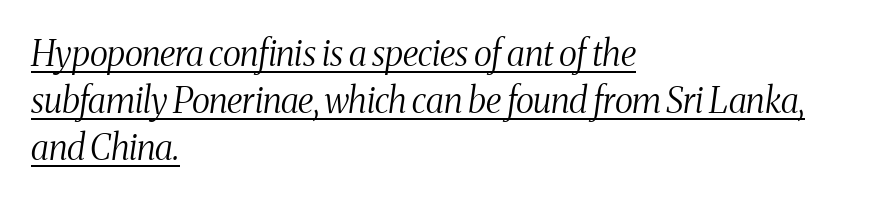
Q: Is the text bold? A: No.
Q: Is the text italic (slanted)? A: Yes, it leans right by about 8 degrees.
Q: Is the typeface a serif or a sans-serif typeface? A: Serif.
Q: Is the text underlined? A: Yes.
Q: How is the paragraph aligned? A: Left-aligned.
Q: Is the spacing between letters normal or unusually wide? A: Normal.
Q: Is the spacing between lines tight, normal or loose? A: Normal.
Q: Width (condensed, normal, or wide)? A: Condensed.
Q: Stroke contrast? A: Medium.
Q: x-height? A: Medium.
Q: Monospaced? A: No.
